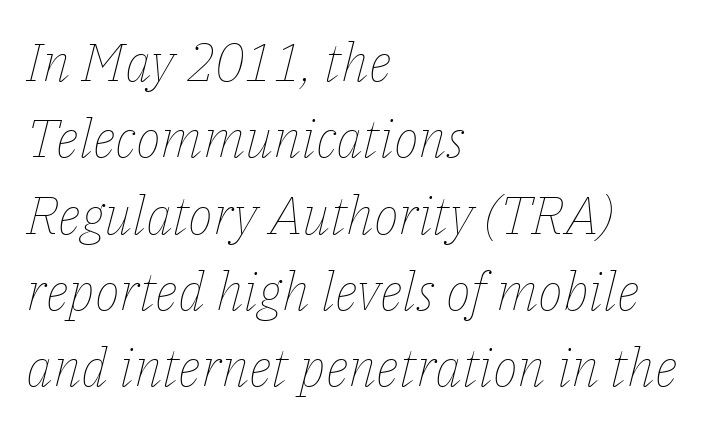
{"italic": "yes", "lean": "right", "slant_degrees": 14, "bold": "no", "weight": "thin", "width": "normal", "stroke_contrast": "low", "x_height": "medium", "monospaced": "no", "underline": "no", "align": "left", "line_spacing": "normal", "line_spacing_ratio": 1.44, "letter_spacing": "normal", "letter_spacing_em": 0.0, "glyph_px": 53}
